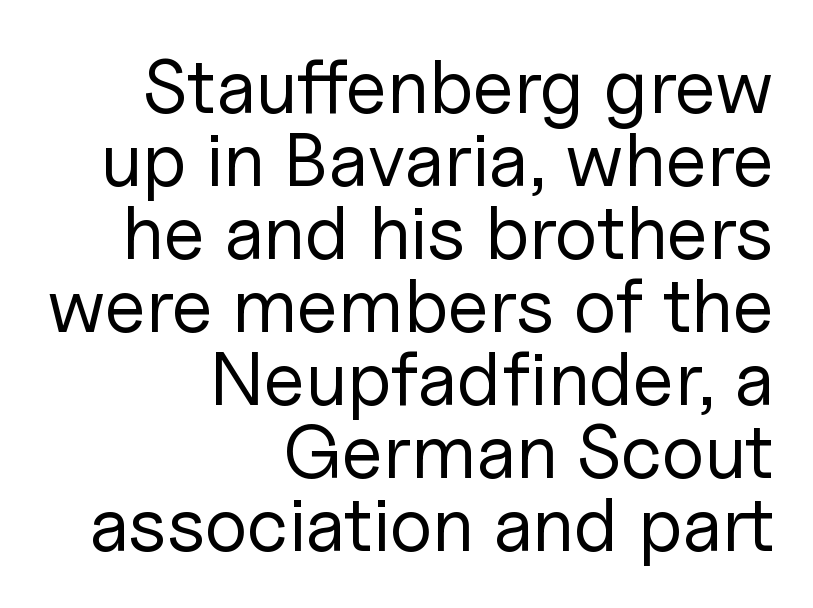
The image shows 76 px regular-weight sans-serif type, upright; set right-aligned, tight line spacing (0.96x), normal letter spacing, not underlined; low stroke contrast and a medium x-height.
